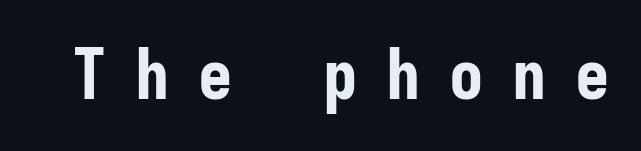
Q: Is the text bold? A: Yes.
Q: Is the text italic (slanted)? A: No, it is upright.
Q: Is the typeface a serif or a sans-serif typeface? A: Sans-serif.
Q: Is the text underlined? A: No.
Q: Is the spacing between letters normal or unusually wide? A: Unusually wide.
Q: Width (condensed, normal, or wide)? A: Condensed.
Q: Stroke contrast? A: Low.
Q: x-height? A: Medium.
Q: Monospaced? A: Yes.
